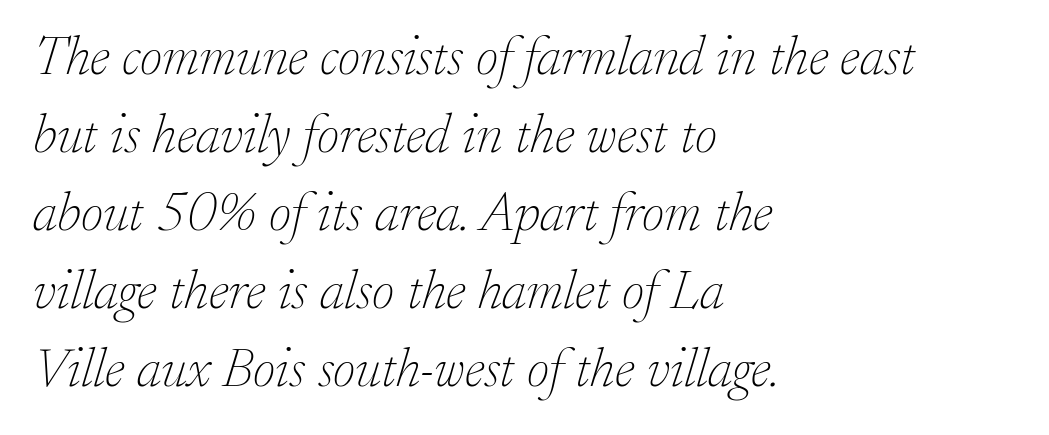
{"serif": "yes", "italic": "yes", "lean": "right", "slant_degrees": 17, "bold": "no", "weight": "thin", "width": "normal", "stroke_contrast": "low", "x_height": "small", "monospaced": "no", "underline": "no", "align": "left", "line_spacing": "normal", "line_spacing_ratio": 1.42, "letter_spacing": "normal", "letter_spacing_em": 0.0, "glyph_px": 55}
